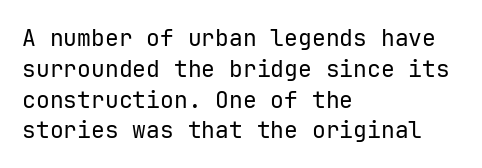
Descenders are the only things crossing below the line. The font sits on the lighter half of the weight spectrum, regular included. Does the copy run flush right? No — it runs flush left. Vertically, the passage feels balanced, rows spaced as you'd expect.
